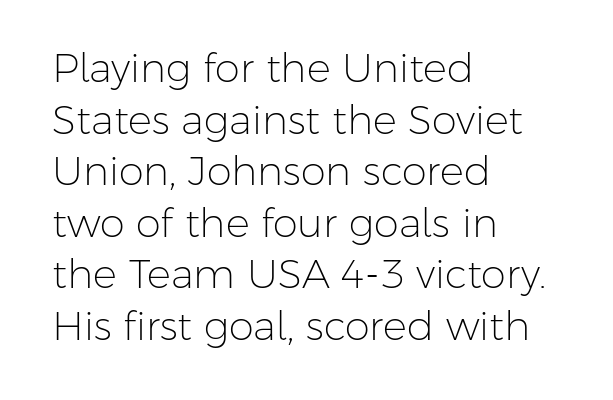
Regarding leading, the lines here are spaced in the standard way. Check the space under the baseline: it is left empty. Alignment: flush left. The text was rendered using a sans face with plain stroke endings.
